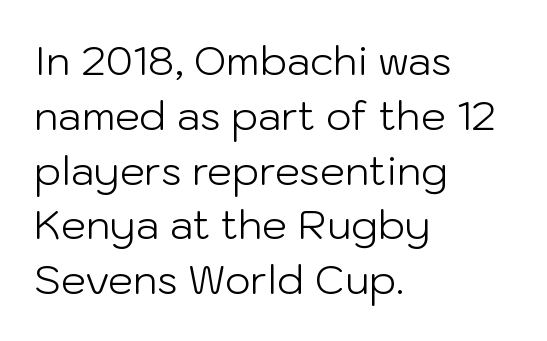
The image shows 40 px light sans-serif type, upright; set left-aligned, normal line spacing (1.37x), normal letter spacing, not underlined; low stroke contrast and a medium x-height.
